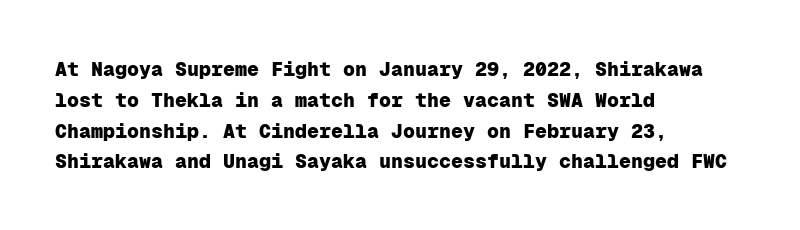
A student would call this left alignment; a typographer would say flush left, rag right. Any mark beneath the type? The region is blank. A dark, heavy texture on the line: the type is bold. The leading is moderate, giving the passage an even texture. The gaps between neighbouring characters are ordinary and unremarkable. The axis of the letterforms is exactly vertical.
